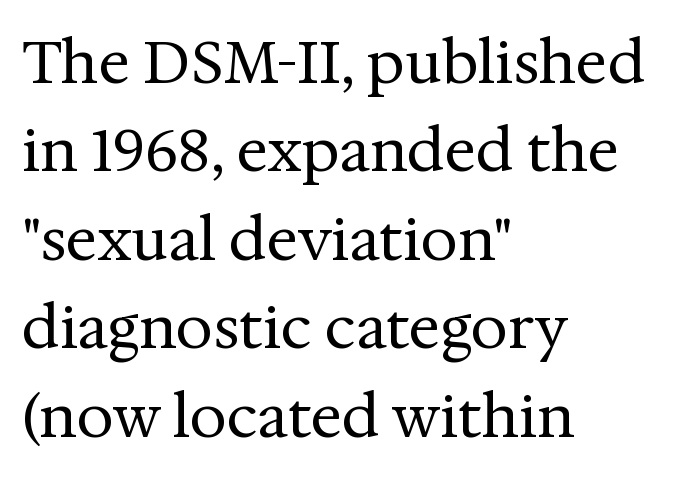
Q: Is the text bold? A: No.
Q: Is the text italic (slanted)? A: No, it is upright.
Q: Is the typeface a serif or a sans-serif typeface? A: Serif.
Q: Is the text underlined? A: No.
Q: How is the paragraph aligned? A: Left-aligned.
Q: Is the spacing between letters normal or unusually wide? A: Normal.
Q: Is the spacing between lines tight, normal or loose? A: Normal.
Q: Width (condensed, normal, or wide)? A: Normal.
Q: Stroke contrast? A: Medium.
Q: x-height? A: Medium.
Q: Monospaced? A: No.
